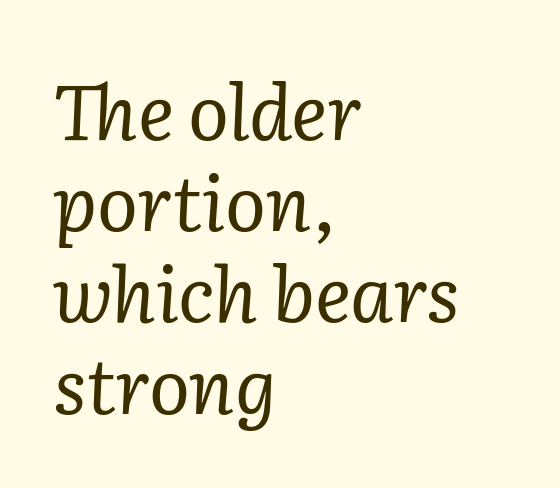
Typeset ragged right — the left edge is the straight one. Letters have the restrained weight of plain body copy at most. The glyphs in this specimen are seriffed. This rendering leaves character spacing at its baseline value.
